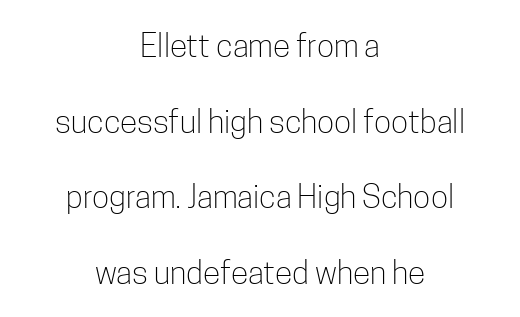
Reading down the column, the eye jumps a long way to each next line. Short note: letters normally spaced. Classification — sans serif. This is the regular roman posture of the typeface.
